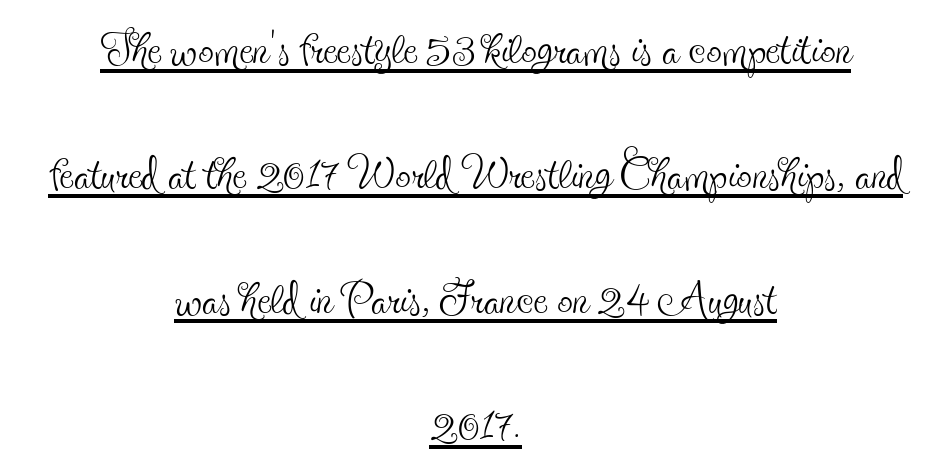
The image shows 62 px thin, condensed serif type; set centered, loose line spacing (2.02x), normal letter spacing, underlined; a small x-height.
